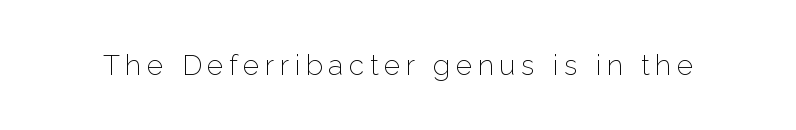
The image shows 28 px light sans-serif type, upright; set unusually wide letter spacing (+0.2 em), not underlined; low stroke contrast and a medium x-height.
